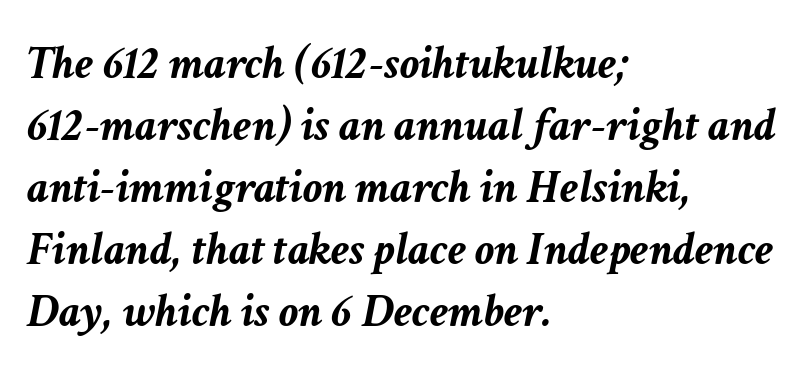
The image shows 48 px semibold type, italic (leaning right); set left-aligned, normal line spacing (1.29x), normal letter spacing, not underlined; low stroke contrast and a medium x-height.
